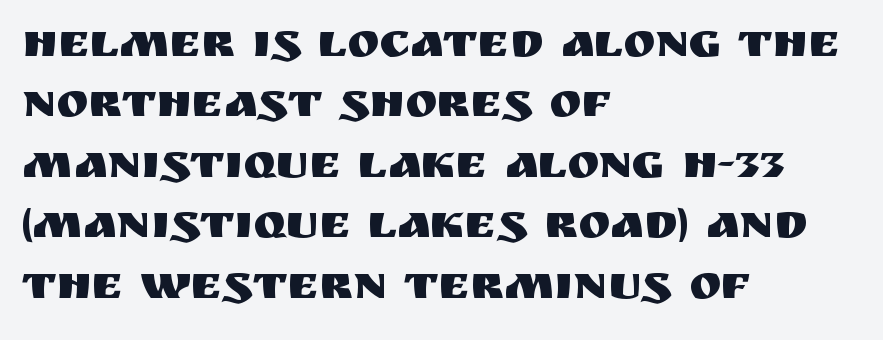
The image shows 48 px sans-serif type, upright; set left-aligned, normal line spacing (1.26x), normal letter spacing, not underlined; medium stroke contrast and a large x-height.
